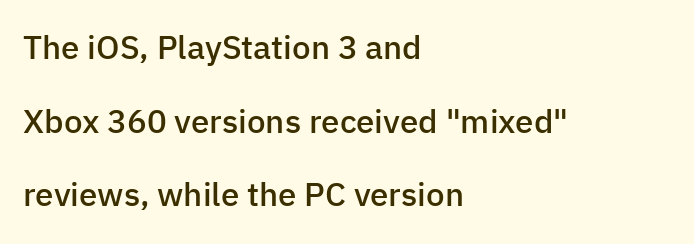
The image shows 33 px semibold sans-serif type, upright; set left-aligned, loose line spacing (2.23x), normal letter spacing, not underlined; low stroke contrast and a medium x-height.
